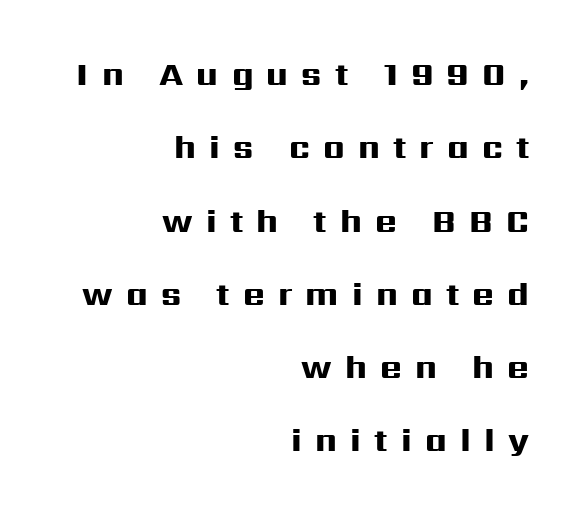
Q: Is the text bold? A: Yes.
Q: Is the text italic (slanted)? A: No, it is upright.
Q: Is the typeface a serif or a sans-serif typeface? A: Sans-serif.
Q: Is the text underlined? A: No.
Q: How is the paragraph aligned? A: Right-aligned.
Q: Is the spacing between letters normal or unusually wide? A: Unusually wide.
Q: Is the spacing between lines tight, normal or loose? A: Loose.
Q: Width (condensed, normal, or wide)? A: Wide.
Q: Stroke contrast? A: High.
Q: x-height? A: Medium.
Q: Monospaced? A: No.
